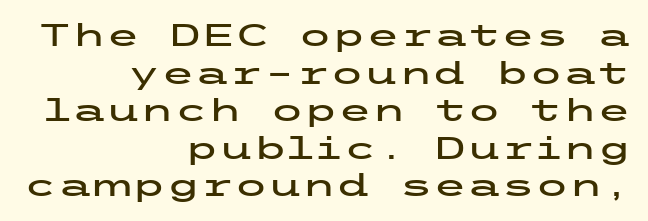
{"serif": "no", "italic": "no", "width": "wide", "stroke_contrast": "low", "x_height": "medium", "underline": "no", "align": "right", "line_spacing_ratio": 1.21, "letter_spacing": "normal", "letter_spacing_em": 0.0, "glyph_px": 31}
